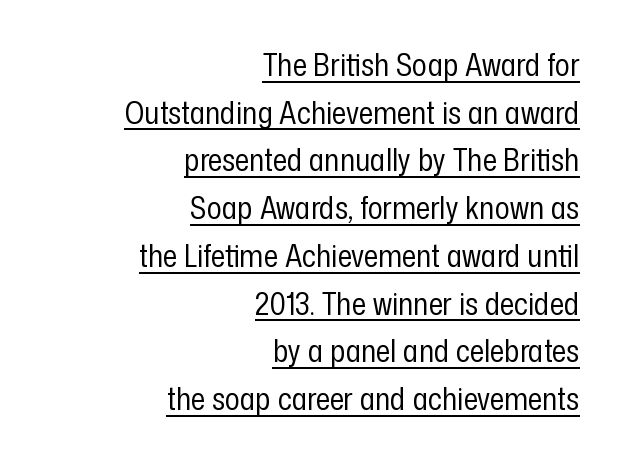
The image shows 31 px regular-weight, condensed sans-serif type, upright; set right-aligned, normal line spacing (1.54x), normal letter spacing, underlined; low stroke contrast and a medium x-height.
